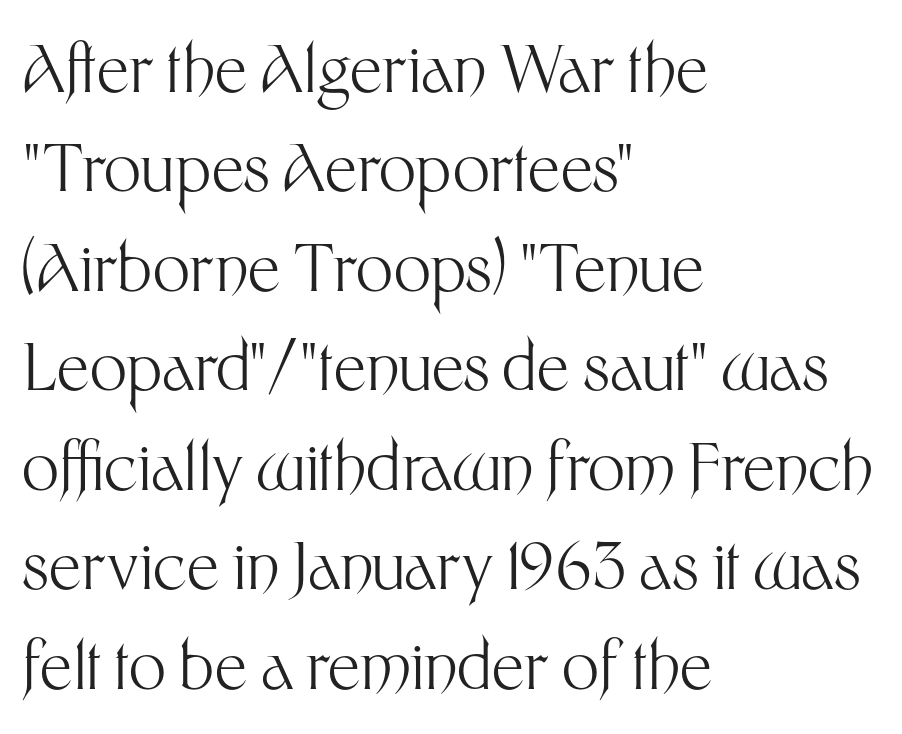
Font category for this specimen: sans-serif. The passage shown has conventional tracking throughout. The rendering uses natural spacing where letterforms have individual widths. In terms of posture, this sample is upright. Heaviness? Minimal to ordinary, like unemphasized prose. Glance below the letters and you will spot only blank space.
